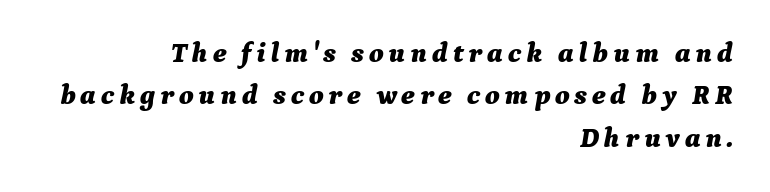
Q: Is the text bold? A: Yes.
Q: Is the text italic (slanted)? A: Yes, it leans right by about 9 degrees.
Q: Is the text underlined? A: No.
Q: How is the paragraph aligned? A: Right-aligned.
Q: Is the spacing between lines tight, normal or loose? A: Normal.
Q: Width (condensed, normal, or wide)? A: Normal.
Q: Stroke contrast? A: Medium.
Q: x-height? A: Medium.
Q: Monospaced? A: No.
